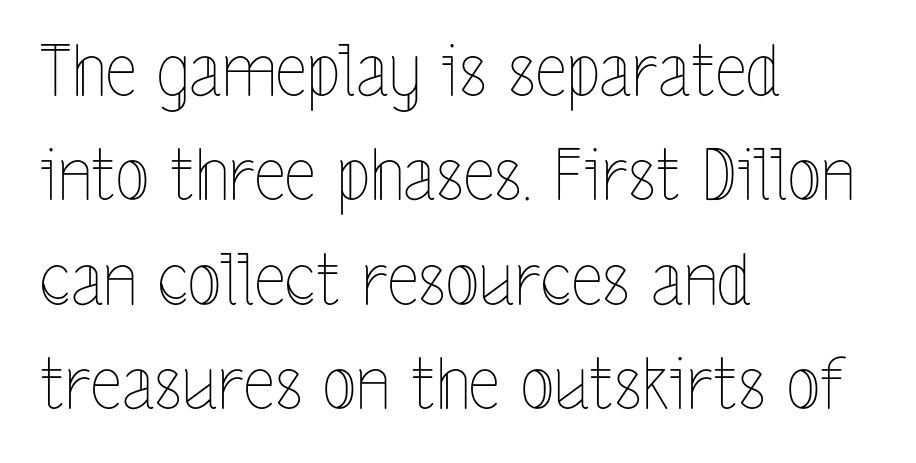
The image shows 70 px thin, condensed type, upright; set left-aligned, normal line spacing (1.49x), normal letter spacing, not underlined; a medium x-height.
